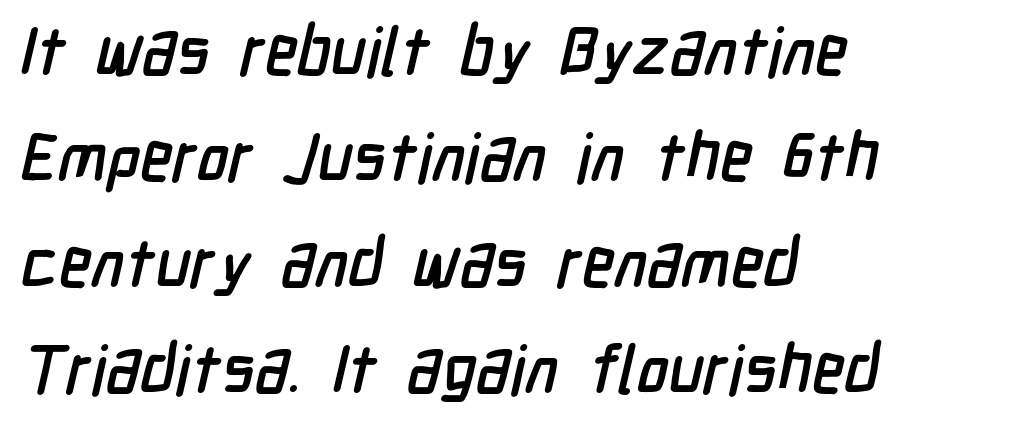
{"serif": "no", "width": "condensed", "stroke_contrast": "low", "x_height": "medium", "monospaced": "no", "underline": "no", "align": "left", "line_spacing": "normal", "line_spacing_ratio": 1.58, "letter_spacing": "normal", "letter_spacing_em": 0.0, "glyph_px": 67}
